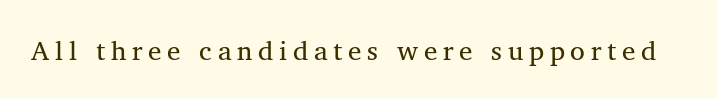
The image shows 27 px text type, upright; set unusually wide letter spacing (+0.21 em), not underlined.
